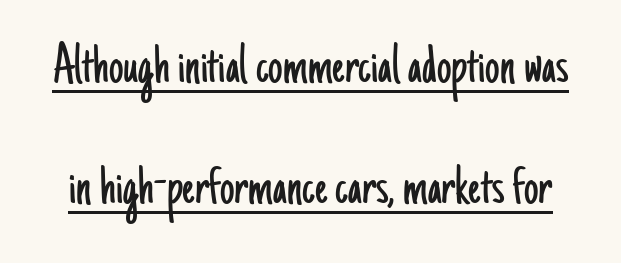
Q: Is the text bold? A: No.
Q: Is the text italic (slanted)? A: No, it is upright.
Q: Is the typeface a serif or a sans-serif typeface? A: Sans-serif.
Q: Is the text underlined? A: Yes.
Q: Is the spacing between letters normal or unusually wide? A: Normal.
Q: Is the spacing between lines tight, normal or loose? A: Loose.
Q: Width (condensed, normal, or wide)? A: Condensed.
Q: Stroke contrast? A: Low.
Q: x-height? A: Small.
Q: Monospaced? A: No.
